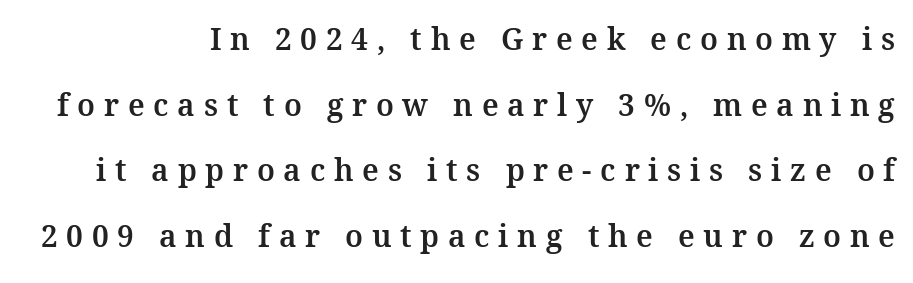
The image shows 30 px serif type, upright; set loose line spacing (2.19x), unusually wide letter spacing (+0.29 em), not underlined; medium stroke contrast and a medium x-height.
